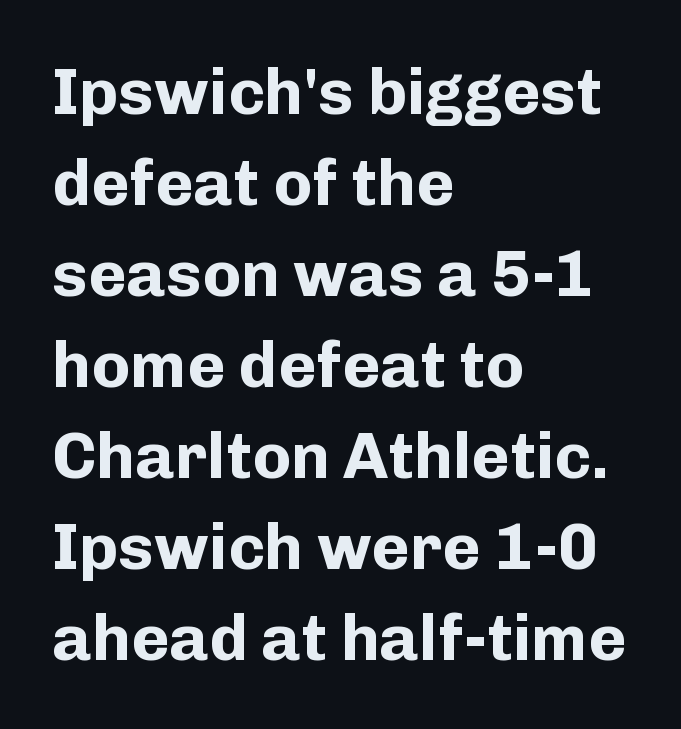
The leading is moderate, giving the passage an even texture. Which margin do the lines hug? The left one — the right edge is uneven. Plenty of ink on the page — the face is bold. Is this a fixed-width face? No — the glyphs have proportional, varying widths. Unlike italic type, these characters show no tilt at all.
